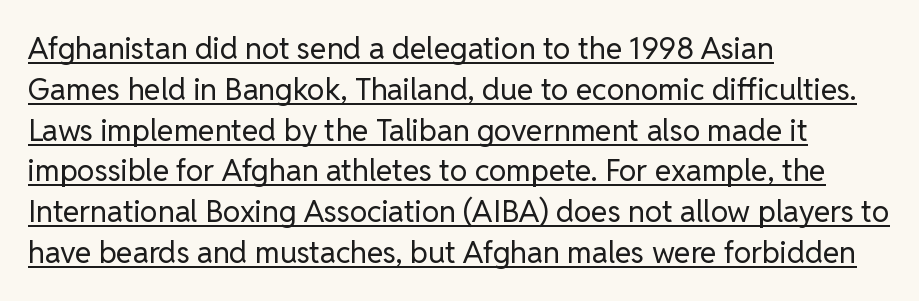
In terms of leading, this rendering sits right in the middle. All the whitespace from short lines collects on the right. Compared with typical body copy, the letter spacing here is the same. Character widths vary here, with narrow letters taking less room than wide ones. Is there any slant? The stems are plumb.
